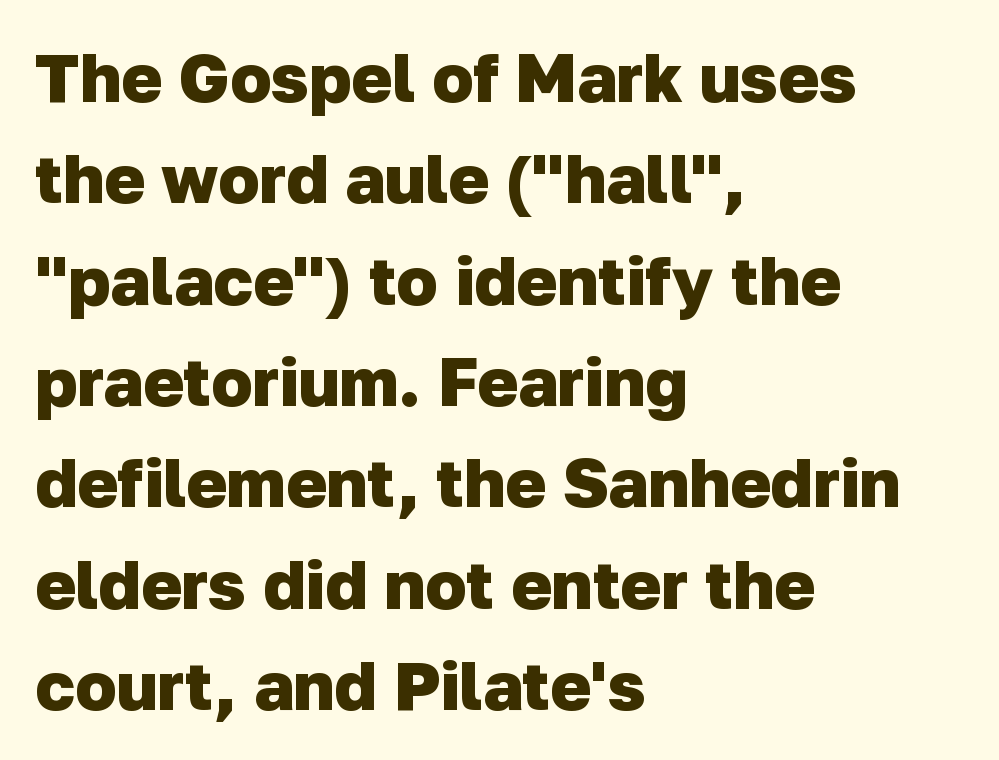
{"serif": "no", "bold": "yes", "weight": "heavy", "width": "normal", "stroke_contrast": "low", "x_height": "medium", "monospaced": "no", "underline": "no", "align": "left", "line_spacing": "normal", "line_spacing_ratio": 1.49, "letter_spacing": "normal", "letter_spacing_em": 0.0, "glyph_px": 68}
